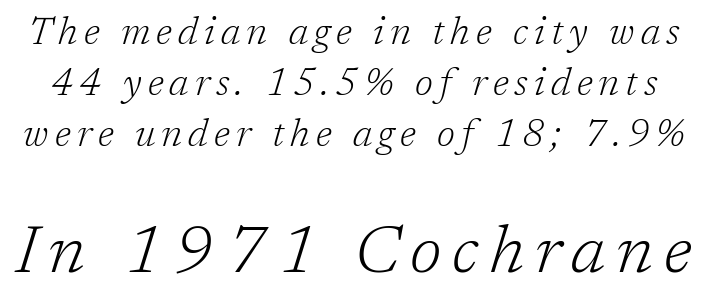
Q: Is the text bold? A: No.
Q: Is the text italic (slanted)? A: Yes, it leans right by about 17 degrees.
Q: Is the typeface a serif or a sans-serif typeface? A: Serif.
Q: Is the text underlined? A: No.
Q: Is the spacing between lines tight, normal or loose? A: Normal.
Q: Which block of text is set in a larger size, the first (top) or the second (bottom)? A: The second (bottom) one.
Q: Width (condensed, normal, or wide)? A: Normal.
Q: Stroke contrast? A: Low.
Q: x-height? A: Medium.
Q: Monospaced? A: No.
